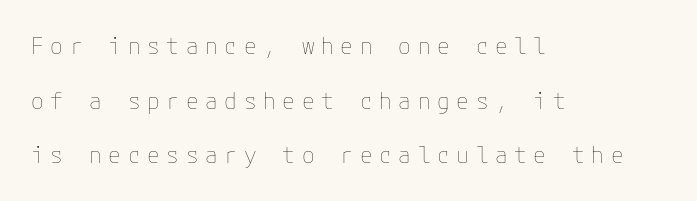
The image shows 23 px text type, upright; set left-aligned, loose line spacing (2.37x), unusually wide letter spacing (+0.29 em), not underlined.
